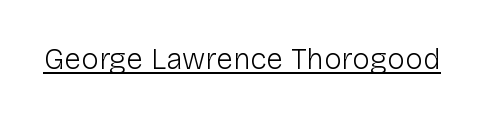
Q: Is the text bold? A: No.
Q: Is the text italic (slanted)? A: No, it is upright.
Q: Is the typeface a serif or a sans-serif typeface? A: Sans-serif.
Q: Is the text underlined? A: Yes.
Q: Is the spacing between letters normal or unusually wide? A: Normal.
Q: Width (condensed, normal, or wide)? A: Normal.
Q: Stroke contrast? A: Low.
Q: x-height? A: Medium.
Q: Monospaced? A: No.
